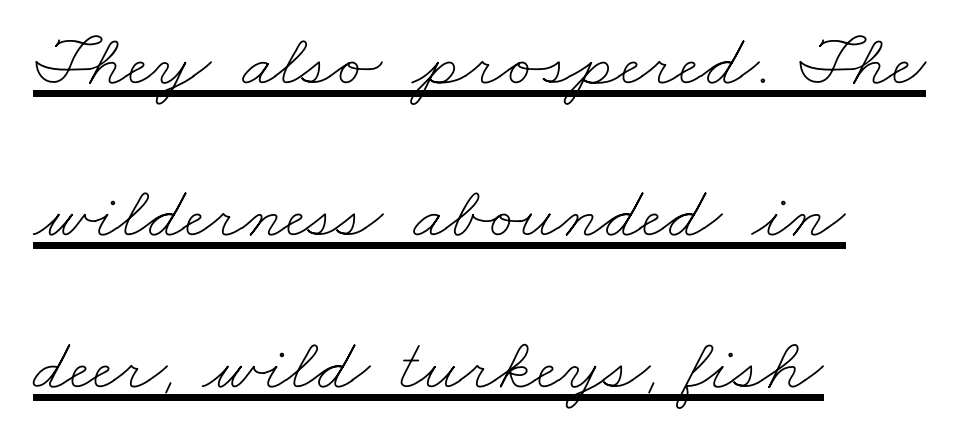
These lines are rendered in a variable-pitch font. Where is the straight margin? On the left. What stands out about the letter spacing? Nothing — it is the standard amount. Compared with a typical body face, this is equally light or lighter still. This block would shrink considerably if given ordinary leading; it's expanded now. A baseline rule has been typeset under these characters.
